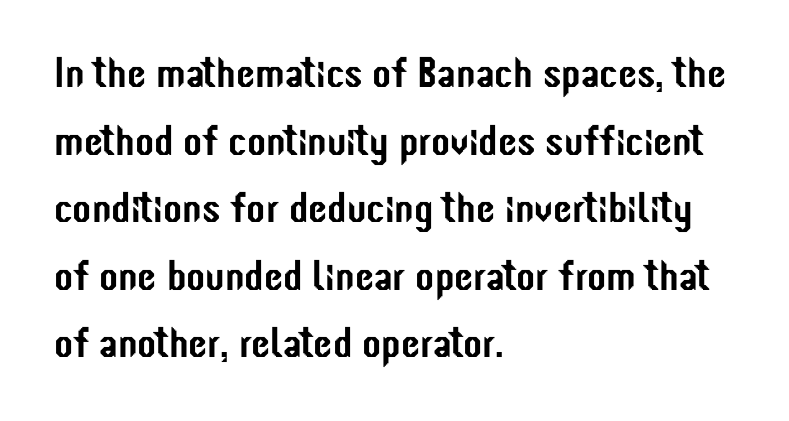
{"serif": "no", "italic": "no", "width": "condensed", "stroke_contrast": "low", "x_height": "medium", "monospaced": "no", "underline": "no", "align": "left", "line_spacing": "normal", "line_spacing_ratio": 1.57, "letter_spacing": "normal", "letter_spacing_em": 0.0, "glyph_px": 43}
